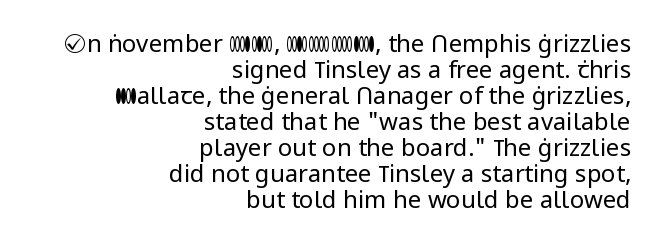
Style check: upright. No word sits above an underline. Stem width sits at or under what a default text font uses. Horizontal alignment here is rightward, an uncommon choice for prose. Interline gaps are noticeably narrow in this sample. Glyph-to-glyph distance matches everyday printed text.
